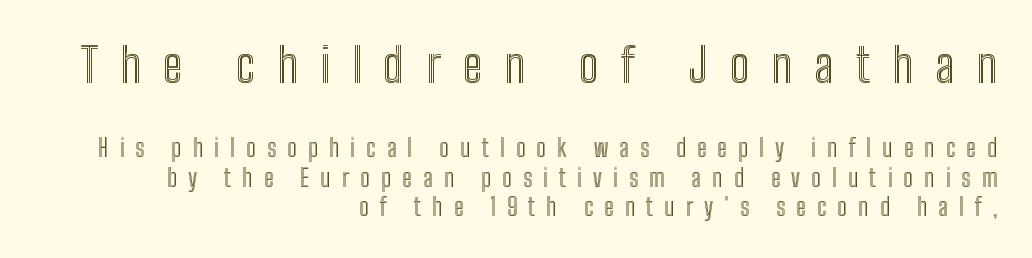
The image shows 48 px condensed type, upright; set right-aligned, line spacing 1.24x, unusually wide letter spacing (+0.46 em), not underlined; the first (top) block is 2.0x larger; a medium x-height.
